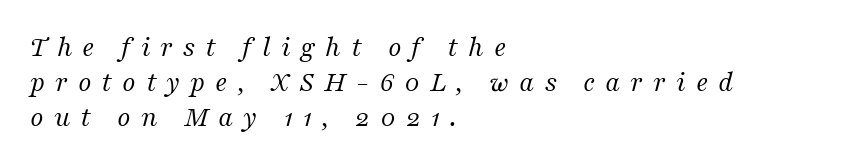
Q: Is the text bold? A: No.
Q: Is the text italic (slanted)? A: Yes, it leans right by about 16 degrees.
Q: Is the typeface a serif or a sans-serif typeface? A: Serif.
Q: Is the text underlined? A: No.
Q: How is the paragraph aligned? A: Left-aligned.
Q: Is the spacing between letters normal or unusually wide? A: Unusually wide.
Q: Width (condensed, normal, or wide)? A: Normal.
Q: Stroke contrast? A: Medium.
Q: x-height? A: Medium.
Q: Monospaced? A: No.
